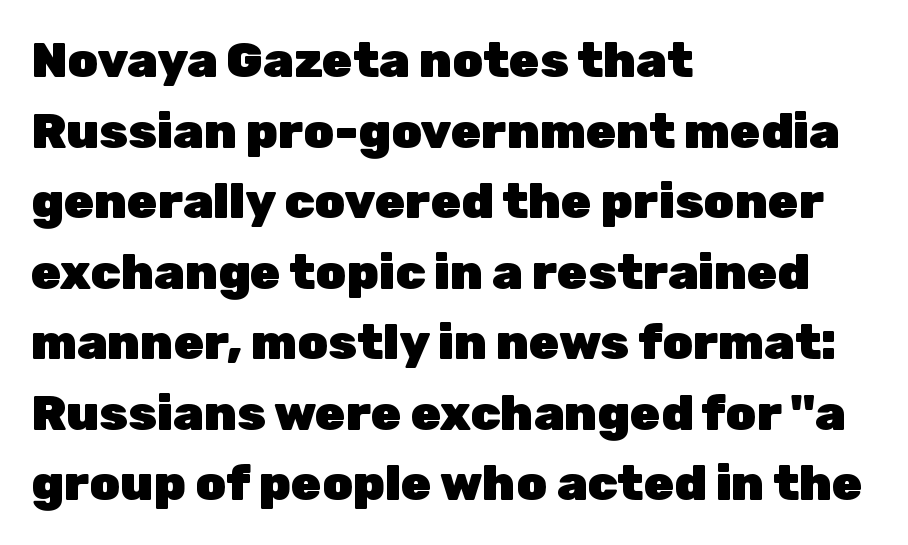
Q: Is the text bold? A: Yes.
Q: Is the text italic (slanted)? A: No, it is upright.
Q: Is the typeface a serif or a sans-serif typeface? A: Sans-serif.
Q: Is the text underlined? A: No.
Q: How is the paragraph aligned? A: Left-aligned.
Q: Is the spacing between letters normal or unusually wide? A: Normal.
Q: Is the spacing between lines tight, normal or loose? A: Normal.
Q: Width (condensed, normal, or wide)? A: Normal.
Q: Stroke contrast? A: Low.
Q: x-height? A: Medium.
Q: Monospaced? A: No.
